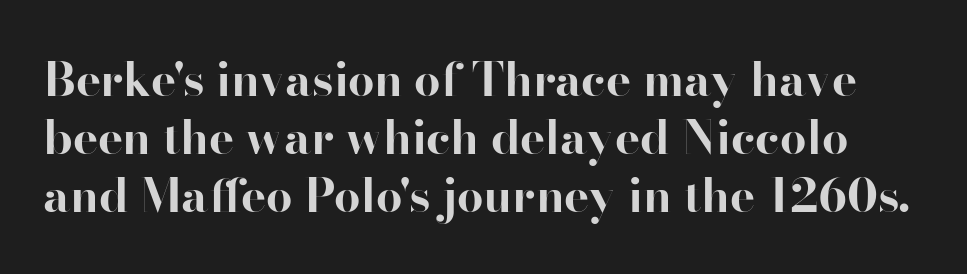
Q: Is the text bold? A: Yes.
Q: Is the text italic (slanted)? A: No, it is upright.
Q: Is the typeface a serif or a sans-serif typeface? A: Serif.
Q: Is the text underlined? A: No.
Q: Is the spacing between letters normal or unusually wide? A: Normal.
Q: Width (condensed, normal, or wide)? A: Normal.
Q: Stroke contrast? A: High.
Q: x-height? A: Small.
Q: Monospaced? A: No.
